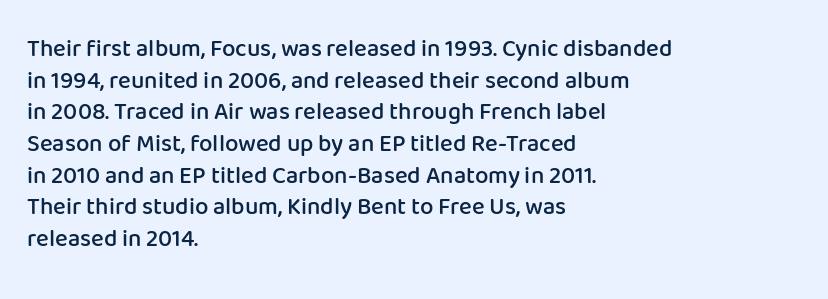
{"italic": "no", "bold": "semi", "underline": "no", "align": "left", "line_spacing": "normal", "line_spacing_ratio": 1.32, "letter_spacing": "normal", "letter_spacing_em": 0.0, "glyph_px": 24}
